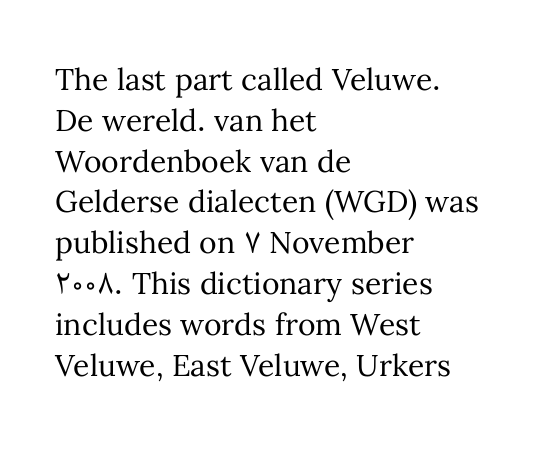
The image shows 30 px regular-weight type, upright; set left-aligned, normal line spacing (1.36x), normal letter spacing, not underlined; medium stroke contrast and a medium x-height.
